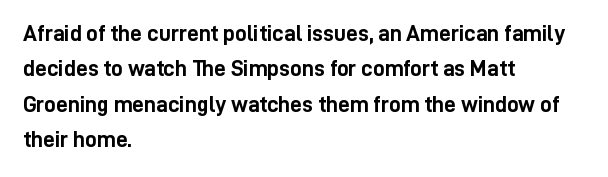
The strip under each line holds only bare page. The designer left line spacing at the default. Typeset ragged right — the left edge is the straight one. Heavy-handed strokes throughout: this text is bold.
